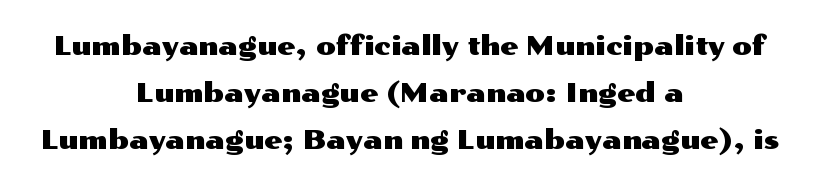
The image shows 26 px text type, upright; set centered, line spacing 1.81x, normal letter spacing, not underlined.
